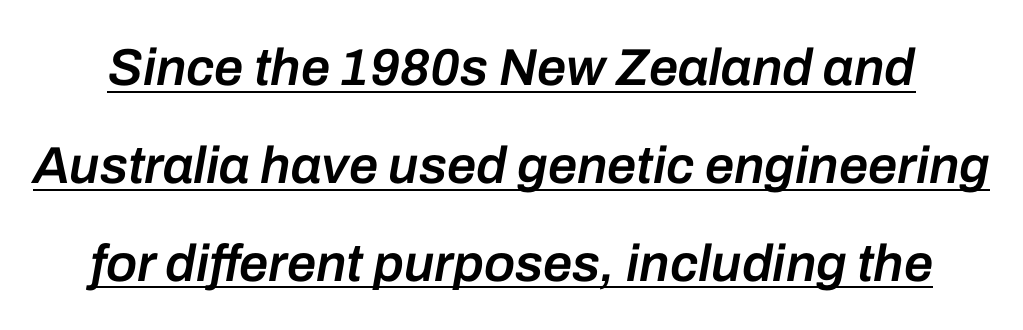
Is the type bold? Partly — it's a semibold, heavier than regular but not fully bold. Students, observe the line beneath the letters — that is underlining. Proportional: the letters do not fall into vertical columns. Here the glyphs are tracked normally, forming tight word shapes. The typography opts for an oblique posture over an upright one.
